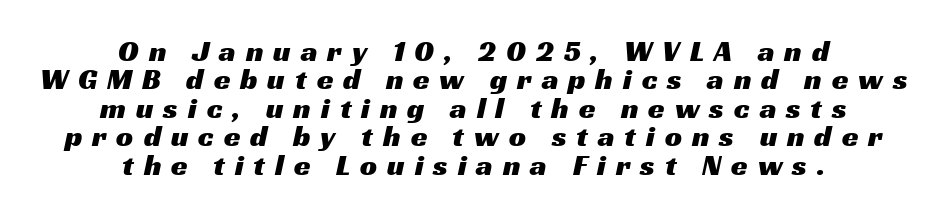
Look at the bottom of the vertical strokes: they stop flat, with no serifs. This sample has the flowing, uneven cadence of proportional lettering. Letter spacing: wide. Each line is balanced around a shared central axis. Regarding leading, the lines here are crowded together.
